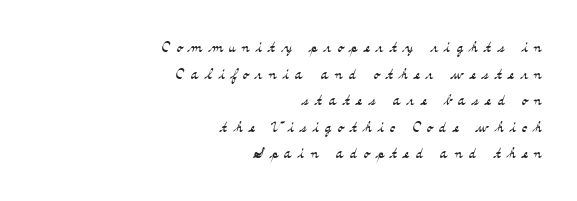
{"bold": "no", "underline": "no", "align": "right", "line_spacing": "normal", "line_spacing_ratio": 1.33, "letter_spacing": "wide", "letter_spacing_em": 0.32, "glyph_px": 20}
